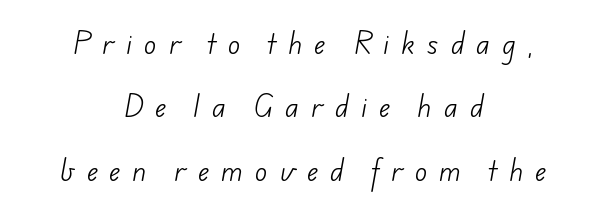
{"bold": "no", "underline": "no", "align": "center", "line_spacing": "loose", "line_spacing_ratio": 2.44, "letter_spacing": "wide", "letter_spacing_em": 0.47, "glyph_px": 26}
